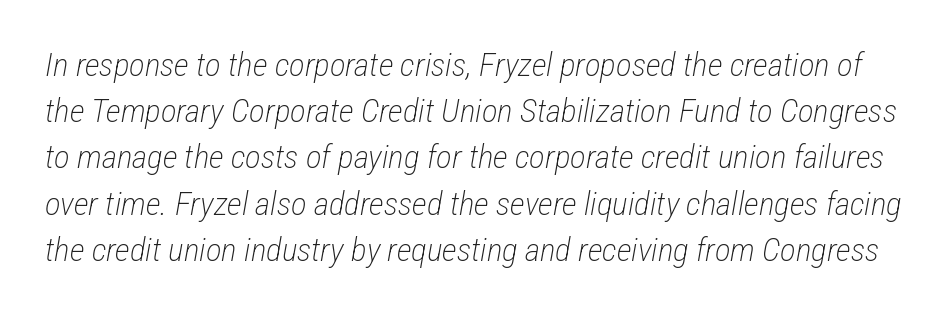
Q: Is the text bold? A: No.
Q: Is the text italic (slanted)? A: Yes, it leans right by about 12 degrees.
Q: Is the text underlined? A: No.
Q: Is the spacing between letters normal or unusually wide? A: Normal.
Q: Is the spacing between lines tight, normal or loose? A: Normal.
Q: Width (condensed, normal, or wide)? A: Condensed.
Q: Stroke contrast? A: Low.
Q: x-height? A: Medium.
Q: Monospaced? A: No.
